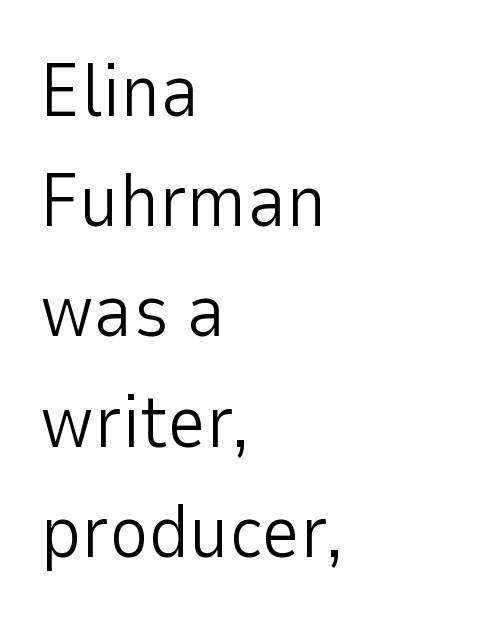
{"serif": "no", "italic": "no", "bold": "no", "weight": "light", "width": "normal", "stroke_contrast": "low", "x_height": "medium", "monospaced": "no", "underline": "no", "align": "left", "line_spacing": "normal", "line_spacing_ratio": 1.47, "letter_spacing": "normal", "letter_spacing_em": 0.0, "glyph_px": 75}
